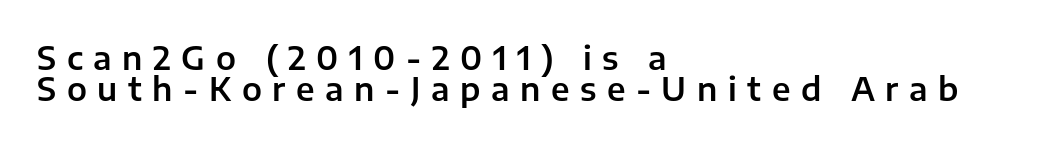
{"serif": "no", "italic": "no", "width": "normal", "stroke_contrast": "low", "x_height": "medium", "monospaced": "no", "underline": "no", "align": "left", "line_spacing": "tight", "line_spacing_ratio": 0.96, "letter_spacing": "wide", "letter_spacing_em": 0.33, "glyph_px": 32}
